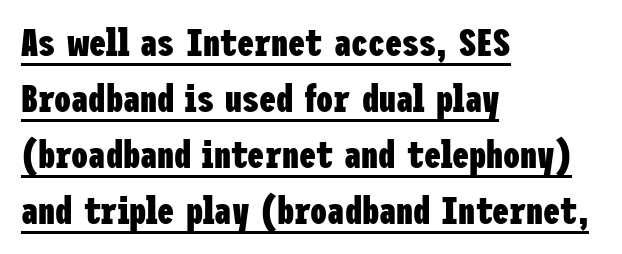
Q: Is the text bold? A: Yes.
Q: Is the text italic (slanted)? A: No, it is upright.
Q: Is the typeface a serif or a sans-serif typeface? A: Sans-serif.
Q: Is the text underlined? A: Yes.
Q: How is the paragraph aligned? A: Left-aligned.
Q: Is the spacing between letters normal or unusually wide? A: Normal.
Q: Is the spacing between lines tight, normal or loose? A: Normal.
Q: Width (condensed, normal, or wide)? A: Condensed.
Q: Stroke contrast? A: Low.
Q: x-height? A: Medium.
